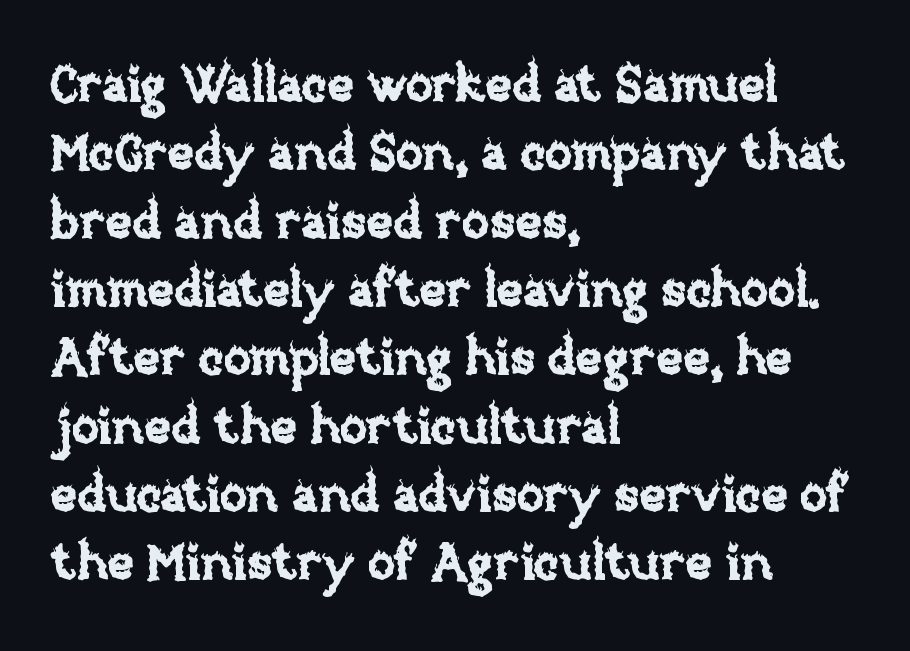
Q: Is the text italic (slanted)? A: No, it is upright.
Q: Is the text underlined? A: No.
Q: How is the paragraph aligned? A: Left-aligned.
Q: Is the spacing between letters normal or unusually wide? A: Normal.
Q: Is the spacing between lines tight, normal or loose? A: Normal.
Q: Width (condensed, normal, or wide)? A: Normal.
Q: Stroke contrast? A: Low.
Q: x-height? A: Large.
Q: Monospaced? A: No.
